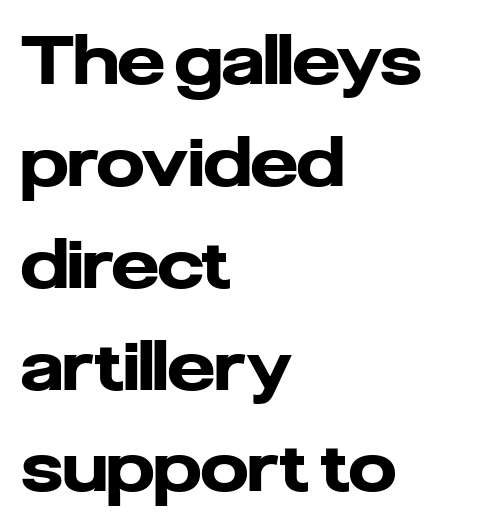
Beneath every word, the page is bare. Upright lettering throughout. Is this a fixed-width face? No — the glyphs have proportional, varying widths. The letters carry no serifs — their stems end cleanly without finishing strokes. Heavy, bold letterforms. The paragraph shown leans on its left margin.
